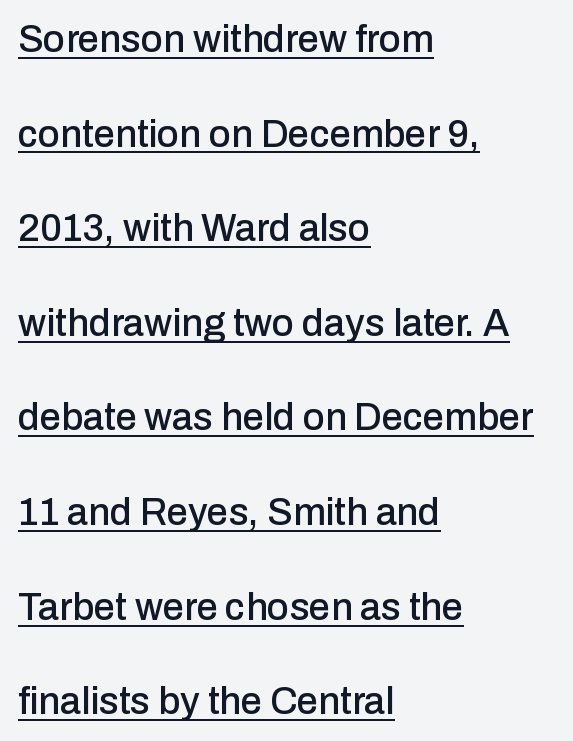
The image shows 38 px sans-serif type, upright; set left-aligned, loose line spacing (2.49x), normal letter spacing, underlined; low stroke contrast and a medium x-height.
